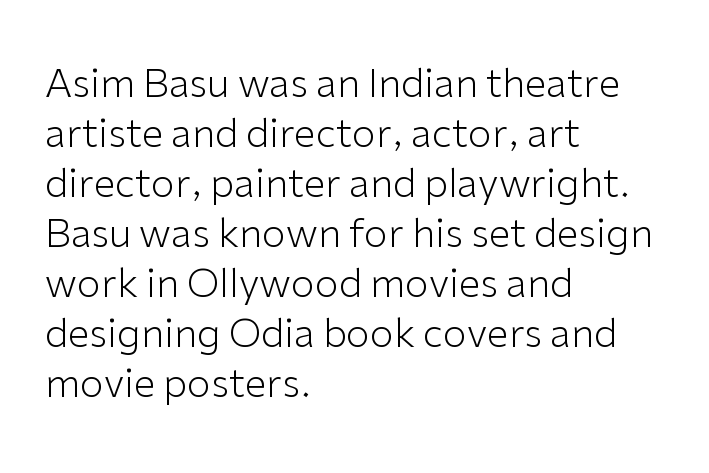
{"serif": "no", "italic": "no", "bold": "no", "weight": "light", "width": "normal", "stroke_contrast": "low", "x_height": "medium", "monospaced": "no", "underline": "no", "align": "left", "line_spacing": "normal", "line_spacing_ratio": 1.28, "letter_spacing": "normal", "letter_spacing_em": 0.0, "glyph_px": 39}
